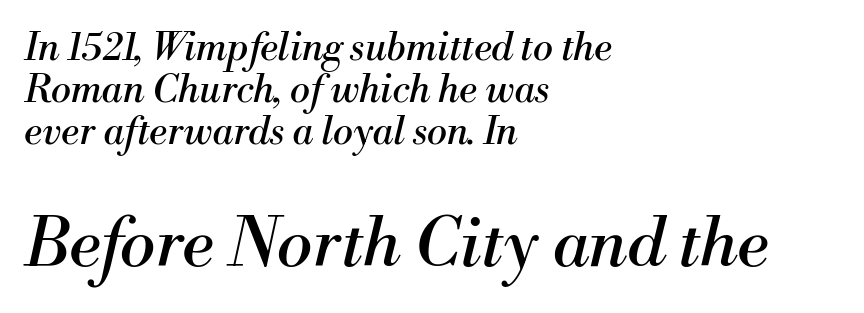
Letter spacing: default. Which margin do the lines hug? The left one — the right edge is uneven. In this sample the second text group is rendered at the bigger scale. Check the space under the baseline: it is left empty. Vertical stems look standard width or narrower in stroke.
